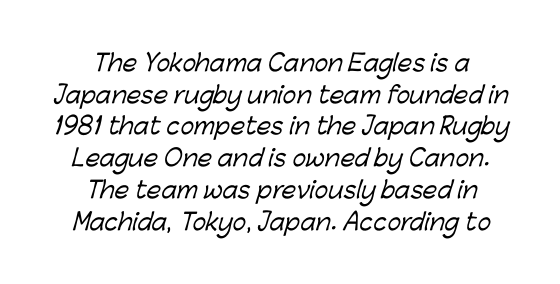
The image shows 23 px text type; set centered, normal line spacing (1.38x), normal letter spacing, not underlined.
